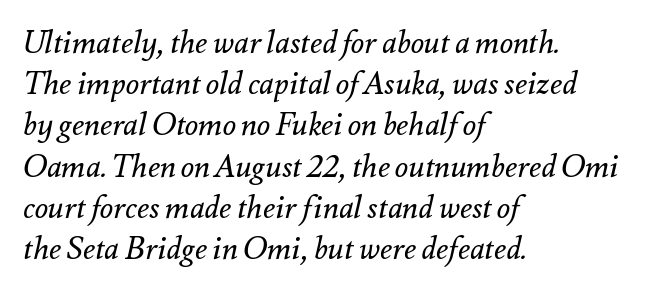
{"italic": "yes", "lean": "right", "slant_degrees": 12, "bold": "no", "weight": "regular", "width": "normal", "stroke_contrast": "medium", "x_height": "small", "monospaced": "no", "underline": "no", "align": "left", "line_spacing": "normal", "line_spacing_ratio": 1.33, "letter_spacing": "normal", "letter_spacing_em": 0.0, "glyph_px": 31}
